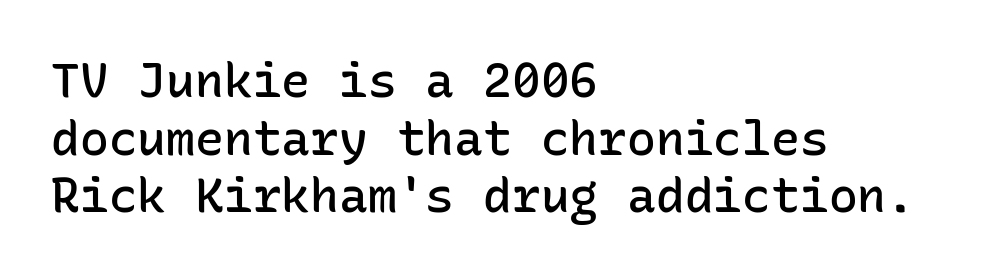
{"serif": "no", "italic": "no", "bold": "semi", "weight": "semibold", "width": "normal", "stroke_contrast": "low", "x_height": "medium", "monospaced": "yes", "underline": "no", "align": "left", "line_spacing_ratio": 1.2, "letter_spacing": "normal", "letter_spacing_em": 0.0, "glyph_px": 48}
